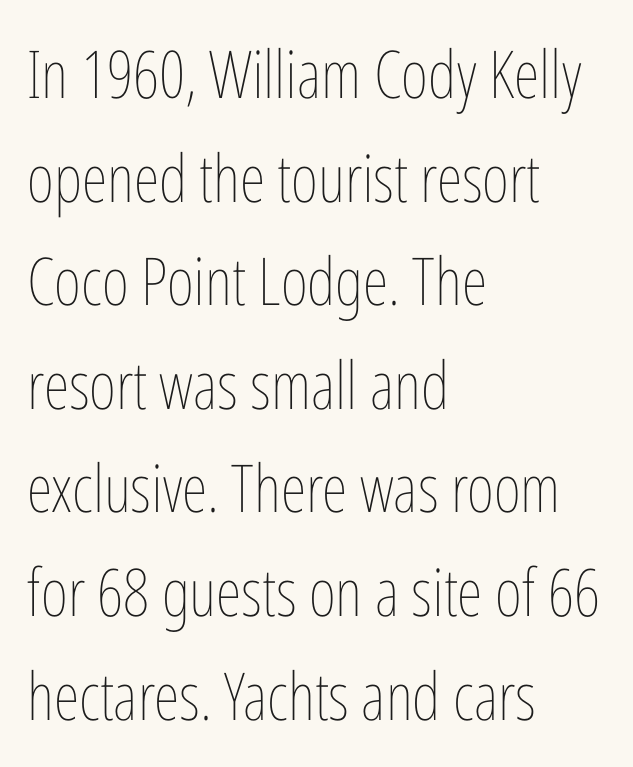
Regarding leading, the lines here are spaced in the standard way. This rendering leaves character spacing at its baseline value. The type sits square on the baseline with zero lean. Summary of weight: not heavy and not bold. Does the copy run flush right? No — it runs flush left.
